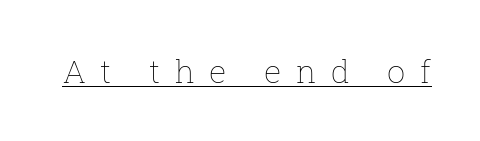
Q: Is the text bold? A: No.
Q: Is the text italic (slanted)? A: No, it is upright.
Q: Is the text underlined? A: Yes.
Q: Is the spacing between letters normal or unusually wide? A: Unusually wide.
Q: Width (condensed, normal, or wide)? A: Normal.
Q: Stroke contrast? A: Low.
Q: x-height? A: Medium.
Q: Monospaced? A: No.
